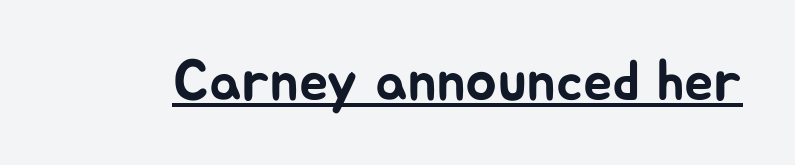
Q: Is the text italic (slanted)? A: No, it is upright.
Q: Is the typeface a serif or a sans-serif typeface? A: Sans-serif.
Q: Is the text underlined? A: Yes.
Q: Is the spacing between letters normal or unusually wide? A: Normal.
Q: Width (condensed, normal, or wide)? A: Normal.
Q: Stroke contrast? A: Low.
Q: x-height? A: Medium.
Q: Monospaced? A: No.
